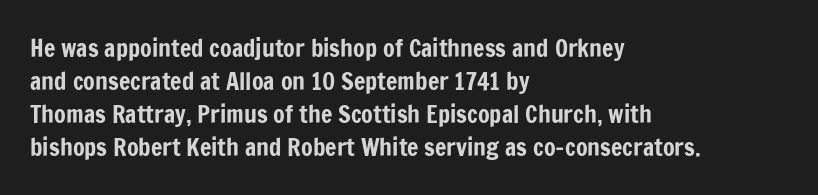
Q: Is the text italic (slanted)? A: No, it is upright.
Q: Is the text underlined? A: No.
Q: How is the paragraph aligned? A: Left-aligned.
Q: Is the spacing between letters normal or unusually wide? A: Normal.
Q: Is the spacing between lines tight, normal or loose? A: Normal.
